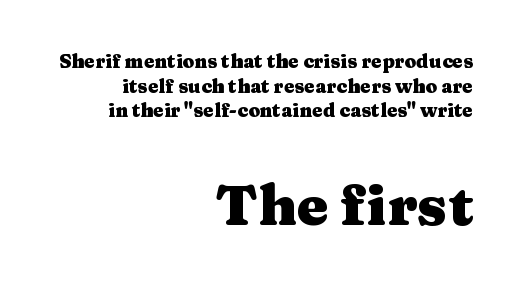
The image shows 57 px heavy, wide serif type, upright; set right-aligned, normal line spacing (1.3x), normal letter spacing, not underlined; the second (bottom) block is 3.0x larger; medium stroke contrast and a medium x-height.
